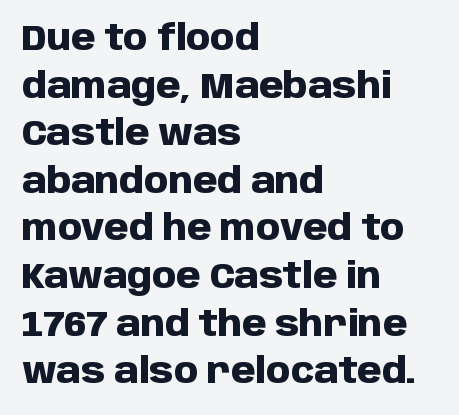
{"serif": "no", "italic": "no", "bold": "yes", "weight": "heavy", "width": "normal", "stroke_contrast": "low", "x_height": "large", "monospaced": "no", "underline": "no", "align": "left", "line_spacing": "normal", "line_spacing_ratio": 1.36, "letter_spacing": "normal", "letter_spacing_em": 0.0, "glyph_px": 35}
